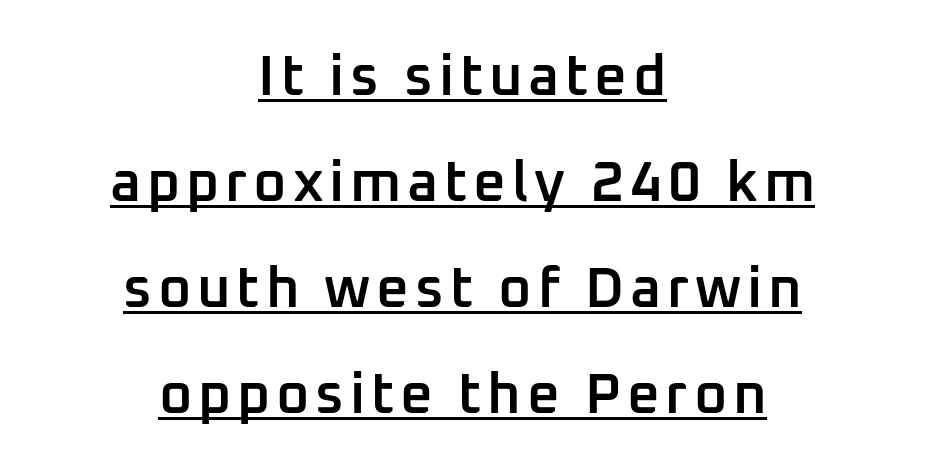
The paragraph has two soft edges and a firm central axis. The lettering holds an erect, upright posture throughout. Moderately thickened strokes mark this as semibold type. Is this a fixed-width face? No — the glyphs have proportional, varying widths. Students, observe the line beneath the letters — that is underlining. What kind of face is this? One without serifs — a sans.
